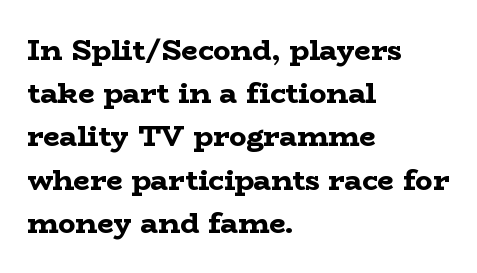
Q: Is the text bold? A: Yes.
Q: Is the text italic (slanted)? A: No, it is upright.
Q: Is the typeface a serif or a sans-serif typeface? A: Serif.
Q: Is the text underlined? A: No.
Q: How is the paragraph aligned? A: Left-aligned.
Q: Is the spacing between letters normal or unusually wide? A: Normal.
Q: Is the spacing between lines tight, normal or loose? A: Normal.
Q: Width (condensed, normal, or wide)? A: Wide.
Q: Stroke contrast? A: Low.
Q: x-height? A: Medium.
Q: Monospaced? A: No.
